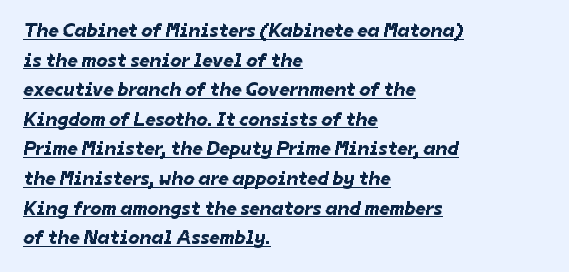
{"underline": "yes", "align": "left", "line_spacing": "normal", "line_spacing_ratio": 1.48, "letter_spacing": "normal", "letter_spacing_em": 0.0, "glyph_px": 20}
